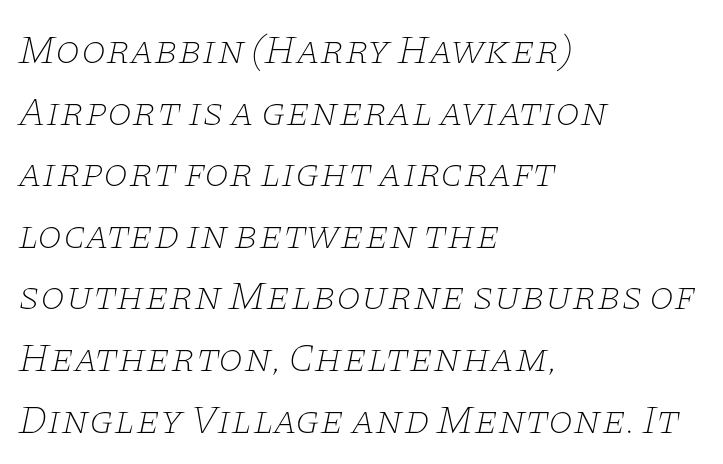
{"serif": "yes", "italic": "yes", "lean": "right", "slant_degrees": 11, "bold": "no", "weight": "thin", "width": "wide", "stroke_contrast": "low", "x_height": "large", "monospaced": "no", "underline": "no", "align": "left", "line_spacing": "normal", "line_spacing_ratio": 1.54, "letter_spacing": "normal", "letter_spacing_em": 0.0, "glyph_px": 40}
